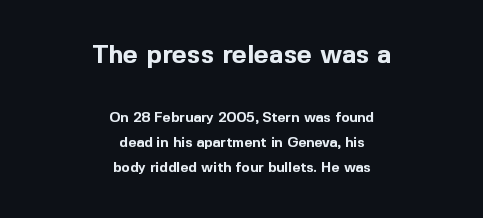
Q: Is the text bold? A: Yes.
Q: Is the text italic (slanted)? A: No, it is upright.
Q: Is the text underlined? A: No.
Q: How is the paragraph aligned? A: Centered.
Q: Is the spacing between letters normal or unusually wide? A: Normal.
Q: Which block of text is set in a larger size, the first (top) or the second (bottom)? A: The first (top) one.
